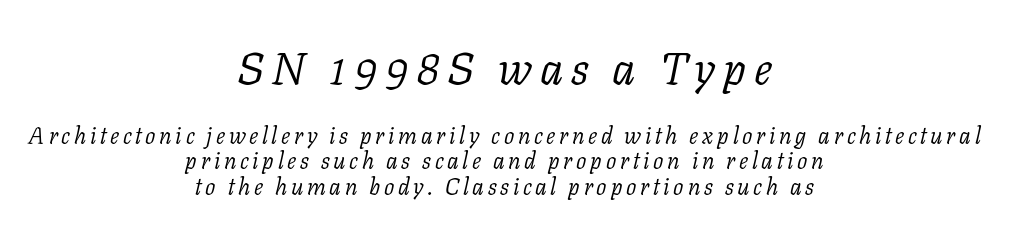
Line starts and ends both wander, symmetrically. Clear beneath every line of the passage. Each letter keeps its own natural width here, so spacing adapts to shape. Horizontal bands of white between lines are thin slivers. The block sitting higher on the canvas is the one with enlarged characters. This is not heavy type; no bold has been used.
